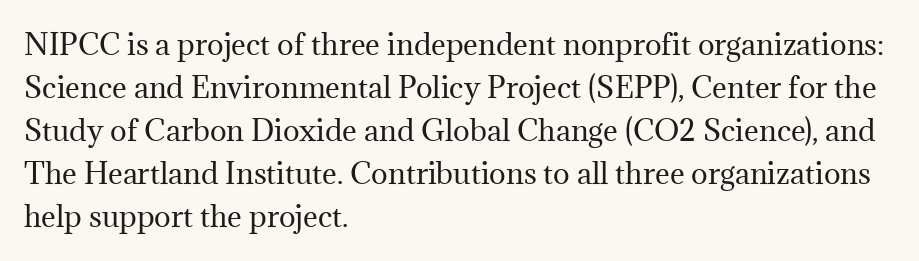
Q: Is the text bold? A: No.
Q: Is the text italic (slanted)? A: No, it is upright.
Q: Is the typeface a serif or a sans-serif typeface? A: Serif.
Q: Is the text underlined? A: No.
Q: How is the paragraph aligned? A: Left-aligned.
Q: Is the spacing between letters normal or unusually wide? A: Normal.
Q: Is the spacing between lines tight, normal or loose? A: Normal.
Q: Width (condensed, normal, or wide)? A: Normal.
Q: Stroke contrast? A: Medium.
Q: x-height? A: Medium.
Q: Monospaced? A: No.
